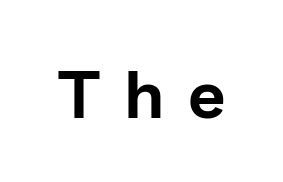
Grotesque or geometric, the face here clearly has no serifs. This rendering widens character spacing well past its baseline value. This sample has the flowing, uneven cadence of proportional lettering. Upright lettering throughout. The gap between lines stays unmarked.
